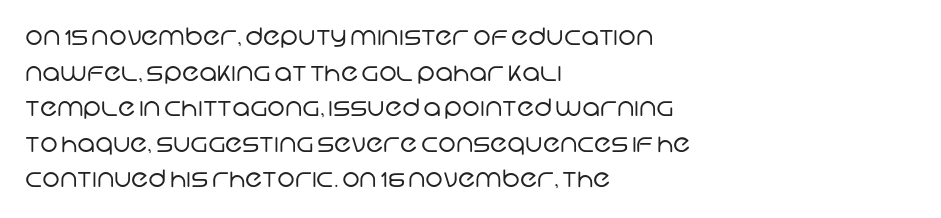
The image shows 24 px text type; set left-aligned, normal line spacing (1.48x), normal letter spacing, not underlined.
